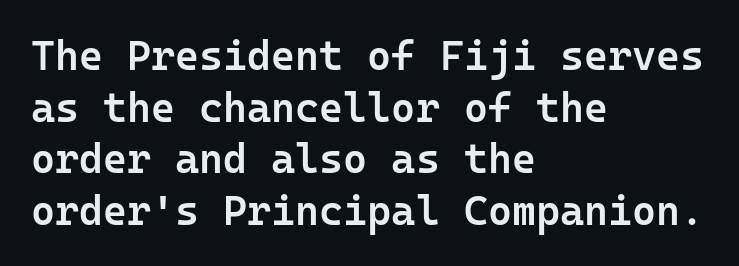
The image shows 41 px semibold sans-serif type, upright, monospaced; set left-aligned, normal line spacing (1.26x), normal letter spacing, not underlined; low stroke contrast and a medium x-height.
